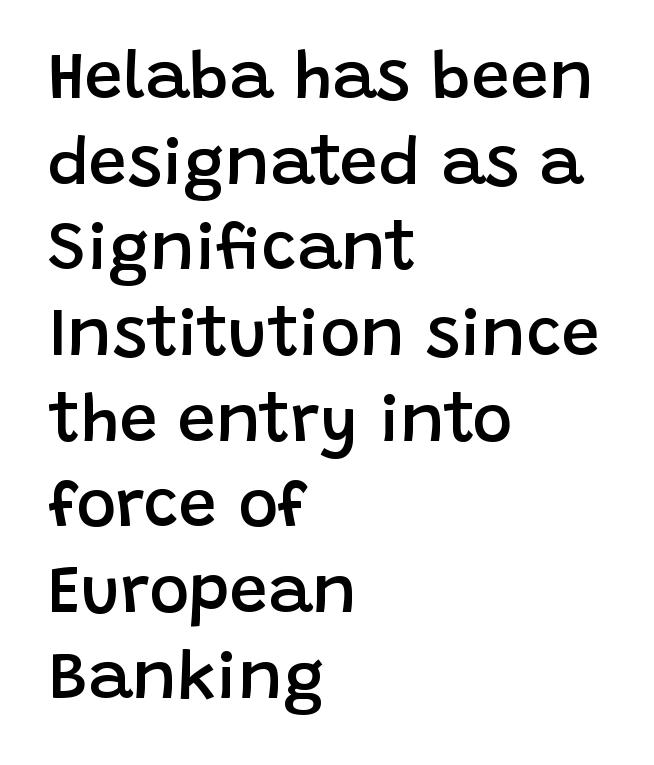
Q: Is the text bold? A: Semi-bold.
Q: Is the text italic (slanted)? A: No, it is upright.
Q: Is the typeface a serif or a sans-serif typeface? A: Sans-serif.
Q: Is the text underlined? A: No.
Q: How is the paragraph aligned? A: Left-aligned.
Q: Is the spacing between letters normal or unusually wide? A: Normal.
Q: Is the spacing between lines tight, normal or loose? A: Normal.
Q: Width (condensed, normal, or wide)? A: Normal.
Q: Stroke contrast? A: Low.
Q: x-height? A: Large.
Q: Monospaced? A: No.
